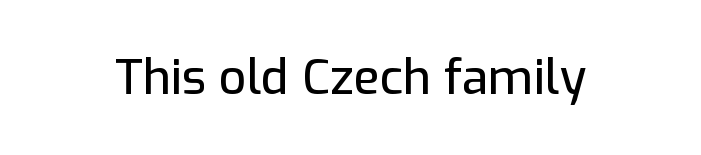
Inter-character spacing is left at the font's built-in metrics. The typography opts for an upright posture over an oblique one. Underline: absent. What kind of face is this? One without serifs — a sans. You could not count columns in this text — the font is proportionally spaced.
